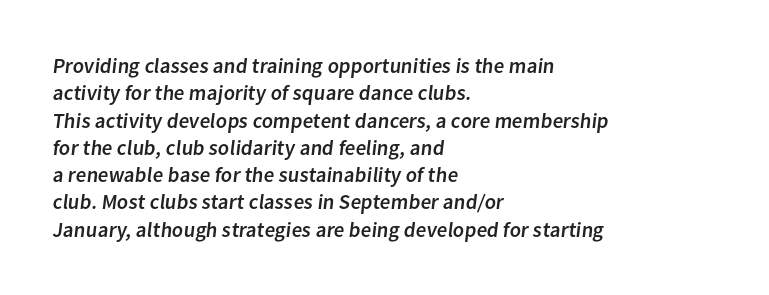
The image shows 21 px text type; set left-aligned, normal line spacing (1.3x), normal letter spacing, not underlined.
